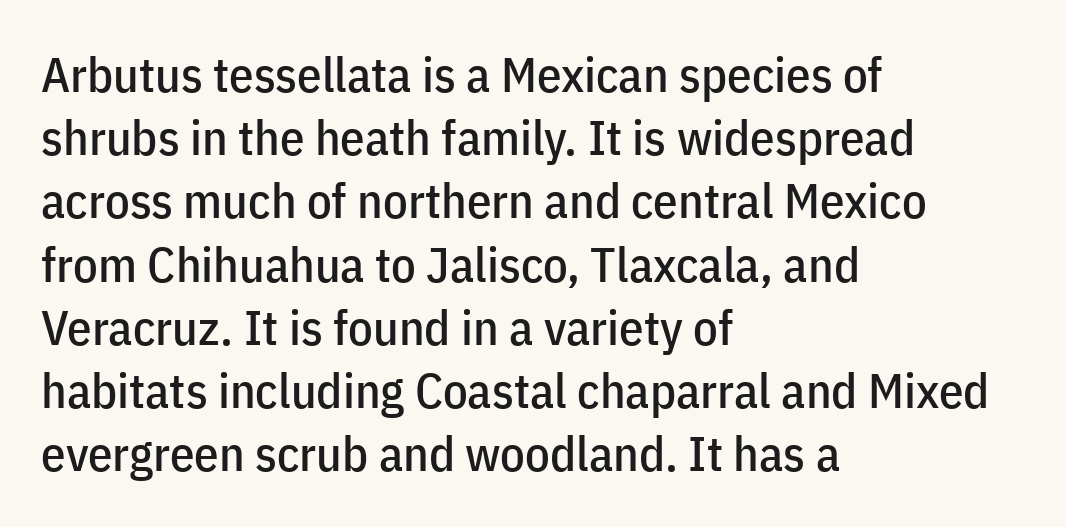
{"serif": "no", "italic": "no", "width": "condensed", "stroke_contrast": "low", "x_height": "medium", "monospaced": "no", "underline": "no", "align": "left", "line_spacing": "normal", "line_spacing_ratio": 1.29, "letter_spacing": "normal", "letter_spacing_em": 0.0, "glyph_px": 49}
